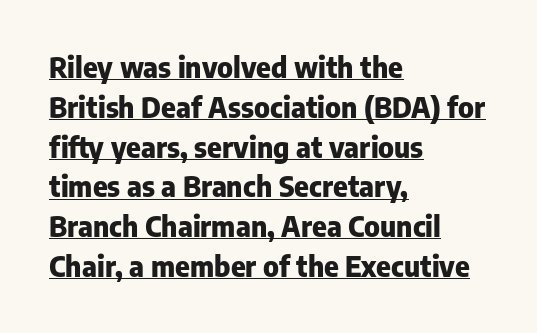
Q: Is the text bold? A: Yes.
Q: Is the text italic (slanted)? A: No, it is upright.
Q: Is the typeface a serif or a sans-serif typeface? A: Sans-serif.
Q: Is the text underlined? A: Yes.
Q: How is the paragraph aligned? A: Left-aligned.
Q: Is the spacing between letters normal or unusually wide? A: Normal.
Q: Is the spacing between lines tight, normal or loose? A: Normal.
Q: Width (condensed, normal, or wide)? A: Normal.
Q: Stroke contrast? A: Low.
Q: x-height? A: Medium.
Q: Monospaced? A: No.
